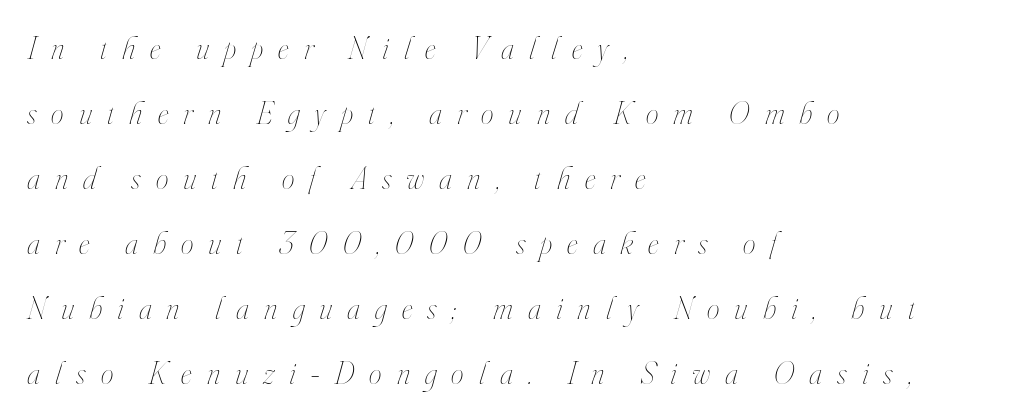
The image shows 32 px thin, condensed type, italic (leaning right); set left-aligned, loose line spacing (2.03x), unusually wide letter spacing (+0.47 em), not underlined; high stroke contrast and a small x-height.
